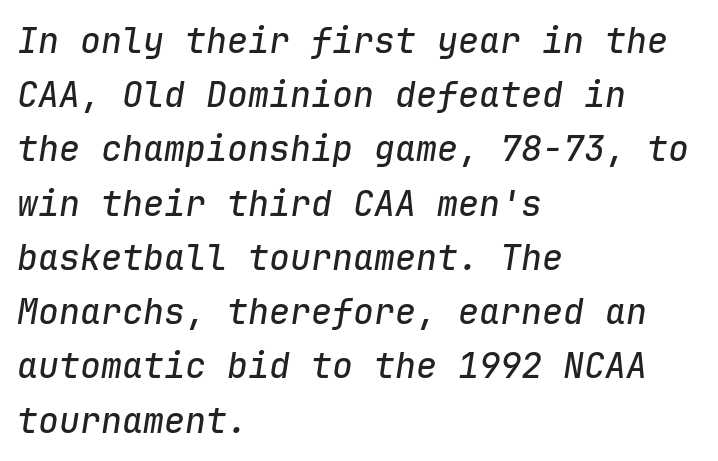
This sample keeps an unexceptional amount of space between lines. Horizontal alignment here is leftward, the default for most running prose. It's the slanting kind of type. Note the uniform advance width — an 'i' takes as much space as an 'm'. Underlining? Definitely not there. These lines keep a tight, regular rhythm from letter to letter.
